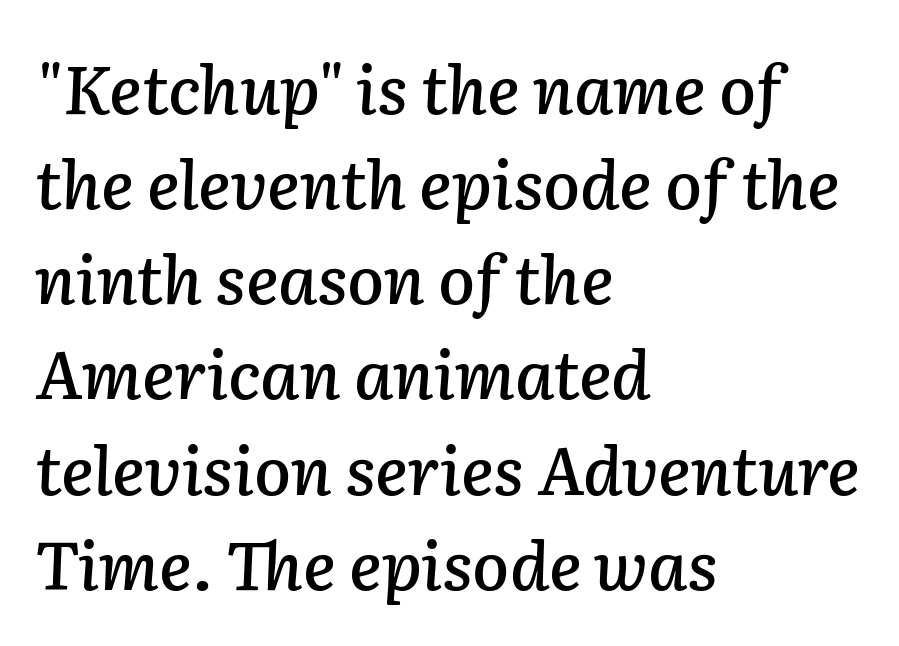
Q: Is the text italic (slanted)? A: Yes, it leans right by about 2 degrees.
Q: Is the text underlined? A: No.
Q: How is the paragraph aligned? A: Left-aligned.
Q: Is the spacing between letters normal or unusually wide? A: Normal.
Q: Is the spacing between lines tight, normal or loose? A: Normal.
Q: Width (condensed, normal, or wide)? A: Normal.
Q: Stroke contrast? A: Low.
Q: x-height? A: Medium.
Q: Monospaced? A: No.
